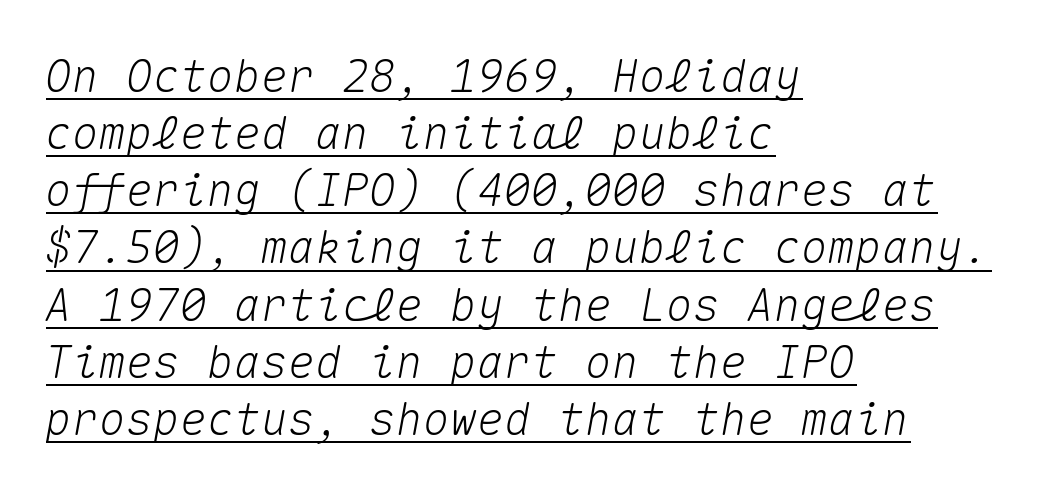
The line-height multiplier appears to be the usual default. In terms of posture, this sample is oblique. Standard letterfit; no display-style spreading of the glyphs. Fixed-width glyphs throughout — classic coding-font behaviour. The words here are underlined.
